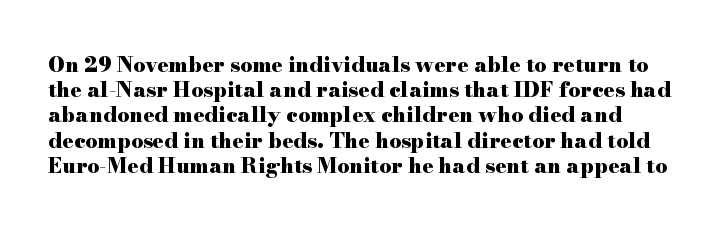
The image shows 21 px bold type, upright; set line spacing 1.2x, normal letter spacing, not underlined.
